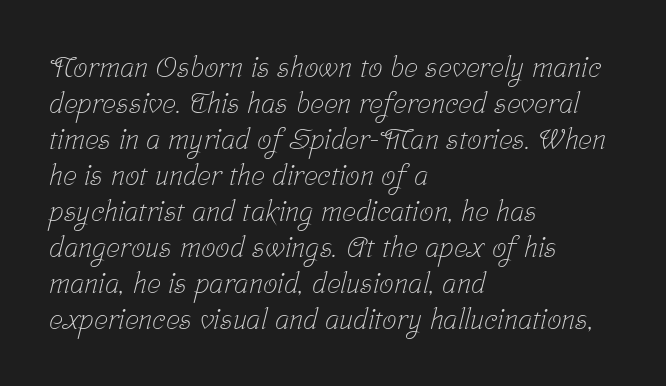
The image shows 29 px light, condensed serif type; set left-aligned, line spacing 1.24x, normal letter spacing, not underlined; low stroke contrast and a medium x-height.
